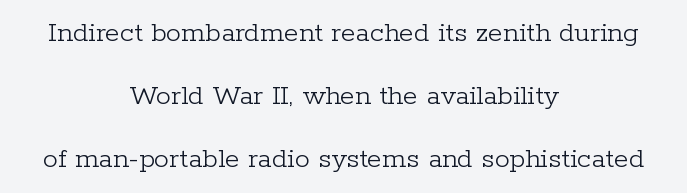
{"serif": "yes", "italic": "no", "bold": "no", "weight": "light", "width": "normal", "stroke_contrast": "low", "x_height": "medium", "monospaced": "no", "underline": "no", "align": "center", "line_spacing": "loose", "line_spacing_ratio": 2.1, "letter_spacing": "normal", "letter_spacing_em": 0.0, "glyph_px": 30}
